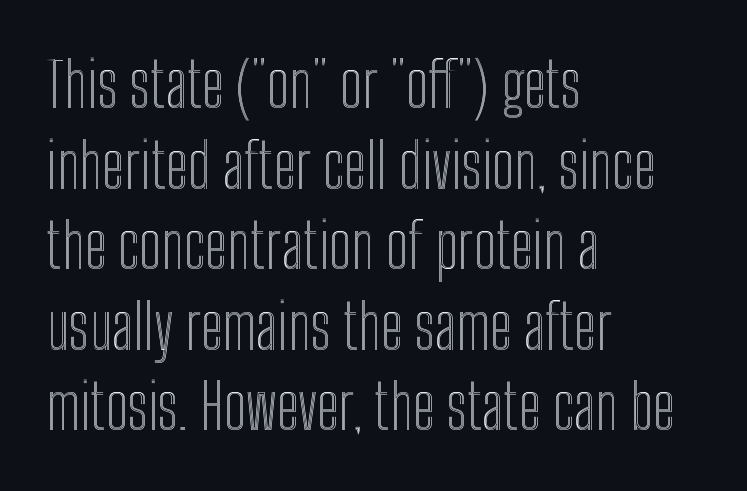
Q: Is the text italic (slanted)? A: No, it is upright.
Q: Is the text underlined? A: No.
Q: How is the paragraph aligned? A: Left-aligned.
Q: Is the spacing between letters normal or unusually wide? A: Normal.
Q: Is the spacing between lines tight, normal or loose? A: Normal.
Q: Width (condensed, normal, or wide)? A: Condensed.
Q: x-height? A: Medium.
Q: Monospaced? A: No.
